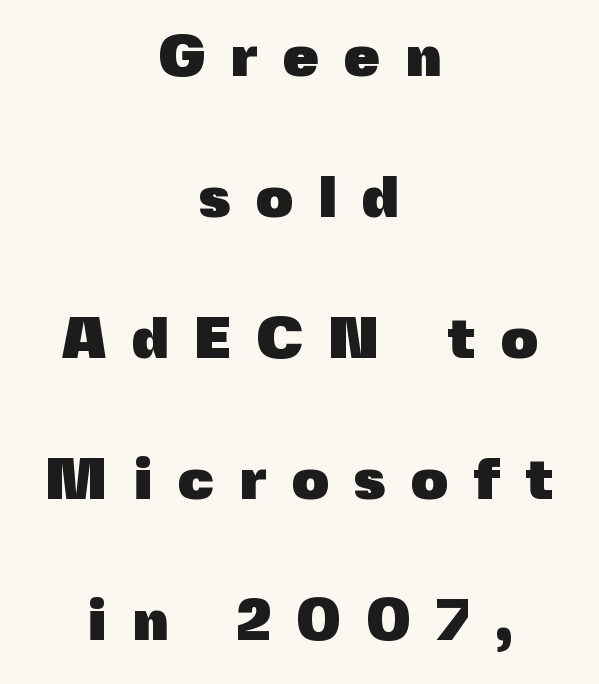
Heavy-handed strokes throughout: this text is bold. Has an underline been added? It has not. Loosely led — the rows are spread out. The lettering holds an erect, upright posture throughout. Is the block centered? Yes — each line is placed symmetrically about the middle.
